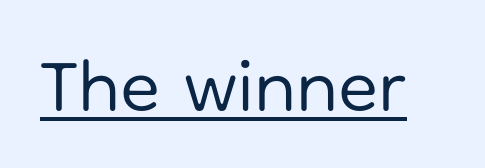
Proportional: the letters do not fall into vertical columns. This rendering leaves character spacing at its baseline value. Weight: not bold — regular or lighter. The specimen includes a rule beneath the text block's lines. Is this a sans? Yes — the strokes have no serifs.
